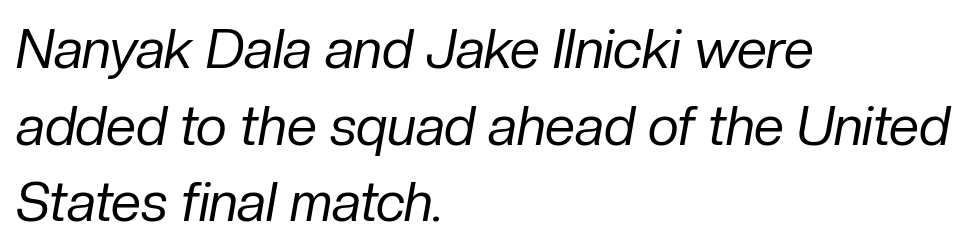
{"italic": "yes", "lean": "right", "slant_degrees": 10, "bold": "no", "weight": "regular", "width": "normal", "stroke_contrast": "low", "x_height": "medium", "monospaced": "no", "underline": "no", "align": "left", "line_spacing": "normal", "line_spacing_ratio": 1.42, "letter_spacing": "normal", "letter_spacing_em": 0.0, "glyph_px": 54}
